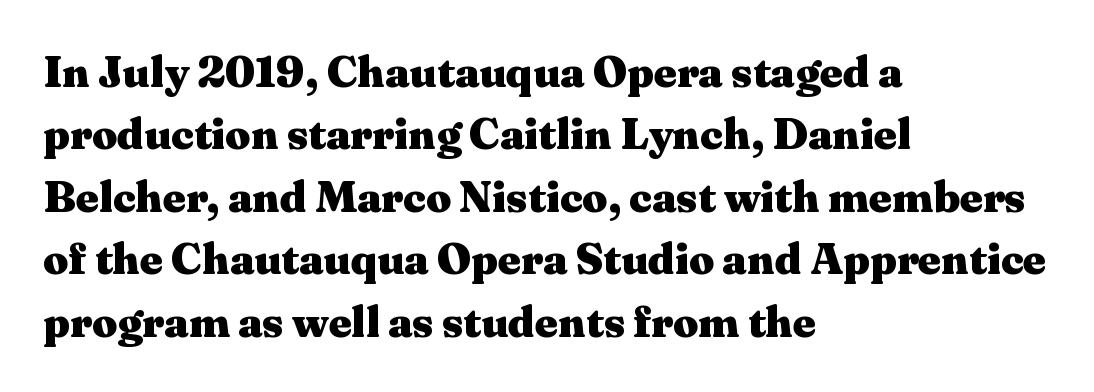
The image shows 44 px heavy, wide serif type, upright; set left-aligned, normal line spacing (1.42x), normal letter spacing, not underlined; medium stroke contrast and a medium x-height.
